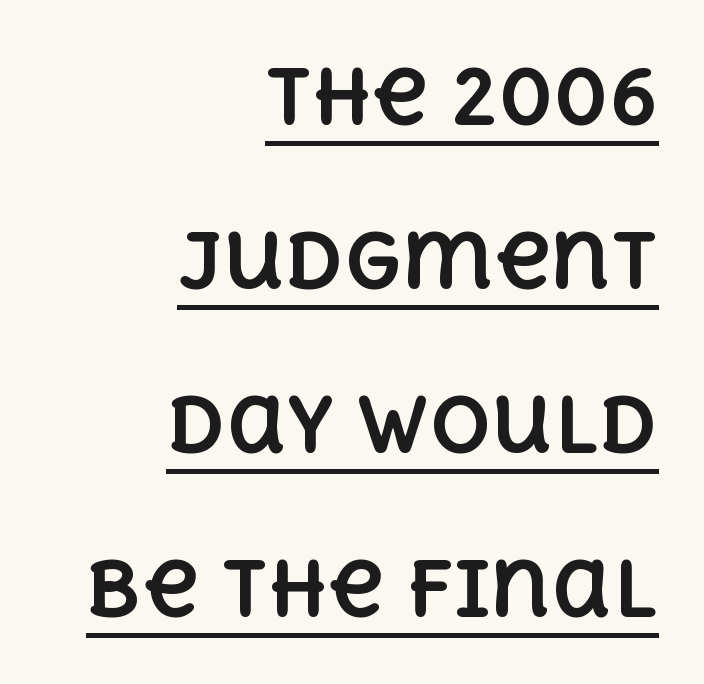
The image shows 76 px bold type, upright; set right-aligned, loose line spacing (2.16x), normal letter spacing, underlined; a large x-height.
